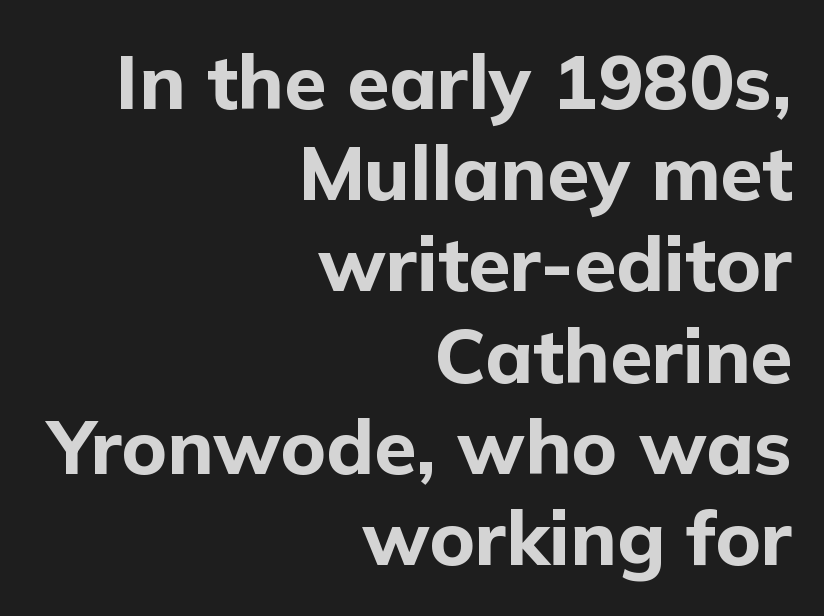
No extra tracking has been applied to these lines. Think of a printed novel: that variable character pitch is what you see here. Descender tails drop into unmarked territory. Type style note: lacks serifs. A student would call this right alignment; a typographer would say flush right, rag left. Do the letters lean? They stand straight.
